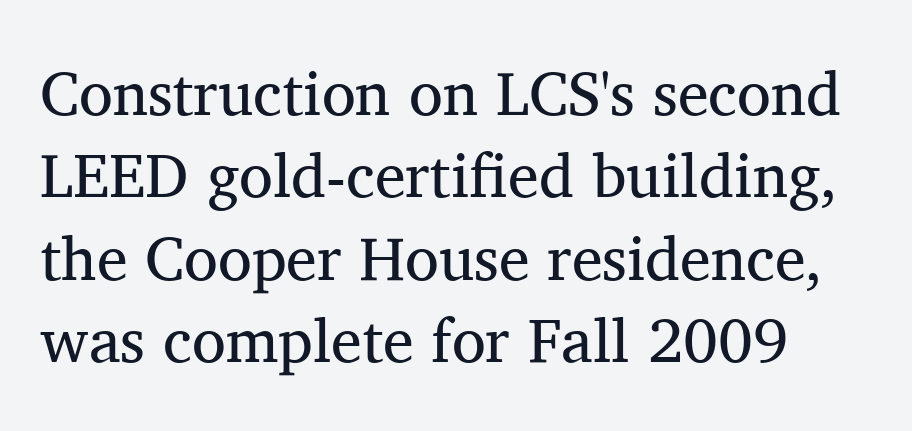
Q: Is the text bold? A: No.
Q: Is the text italic (slanted)? A: No, it is upright.
Q: Is the typeface a serif or a sans-serif typeface? A: Serif.
Q: Is the text underlined? A: No.
Q: How is the paragraph aligned? A: Left-aligned.
Q: Is the spacing between letters normal or unusually wide? A: Normal.
Q: Is the spacing between lines tight, normal or loose? A: Normal.
Q: Width (condensed, normal, or wide)? A: Normal.
Q: Stroke contrast? A: Medium.
Q: x-height? A: Medium.
Q: Monospaced? A: No.
